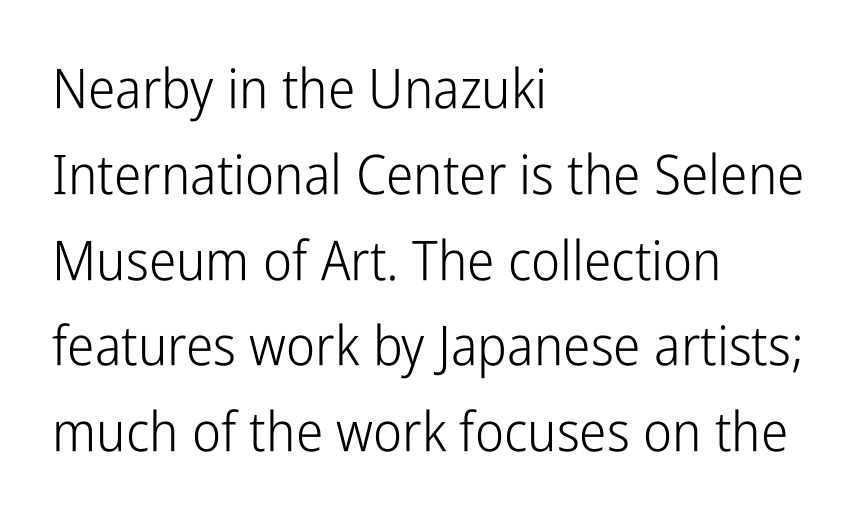
Q: Is the text bold? A: No.
Q: Is the text italic (slanted)? A: No, it is upright.
Q: Is the typeface a serif or a sans-serif typeface? A: Sans-serif.
Q: Is the text underlined? A: No.
Q: How is the paragraph aligned? A: Left-aligned.
Q: Is the spacing between letters normal or unusually wide? A: Normal.
Q: Is the spacing between lines tight, normal or loose? A: Normal.
Q: Width (condensed, normal, or wide)? A: Condensed.
Q: Stroke contrast? A: Low.
Q: x-height? A: Medium.
Q: Monospaced? A: No.
